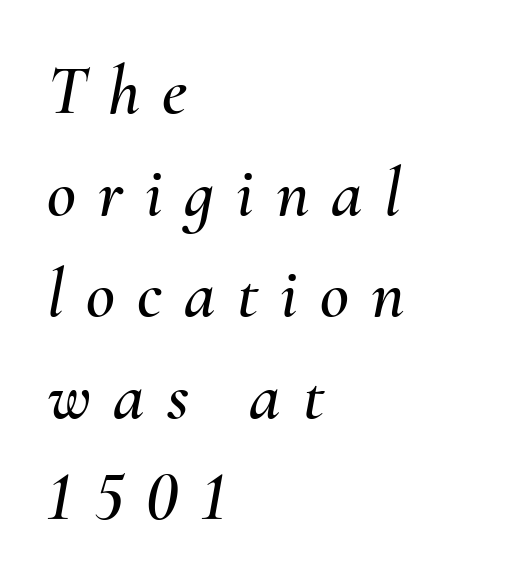
{"italic": "yes", "lean": "right", "slant_degrees": 10, "width": "normal", "stroke_contrast": "medium", "x_height": "small", "monospaced": "no", "underline": "no", "align": "left", "line_spacing": "normal", "line_spacing_ratio": 1.43, "letter_spacing": "wide", "letter_spacing_em": 0.31, "glyph_px": 71}
